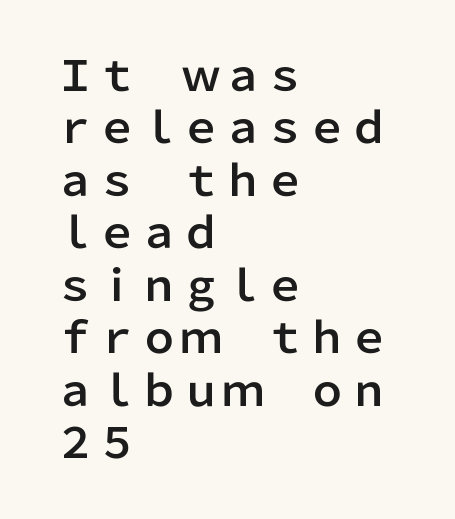
Q: Is the text italic (slanted)? A: No, it is upright.
Q: Is the typeface a serif or a sans-serif typeface? A: Sans-serif.
Q: Is the text underlined? A: No.
Q: How is the paragraph aligned? A: Left-aligned.
Q: Is the spacing between letters normal or unusually wide? A: Normal.
Q: Is the spacing between lines tight, normal or loose? A: Normal.
Q: Width (condensed, normal, or wide)? A: Normal.
Q: Stroke contrast? A: Low.
Q: x-height? A: Medium.
Q: Monospaced? A: No.
